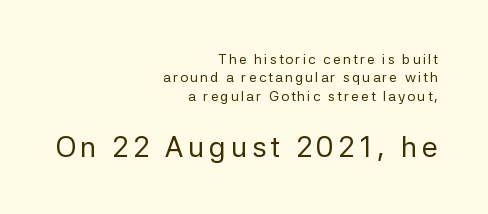
The image shows 29 px regular-weight sans-serif type, upright; set right-aligned, normal line spacing (1.32x), not underlined; the second (bottom) block is 2.07x larger; low stroke contrast and a medium x-height.
